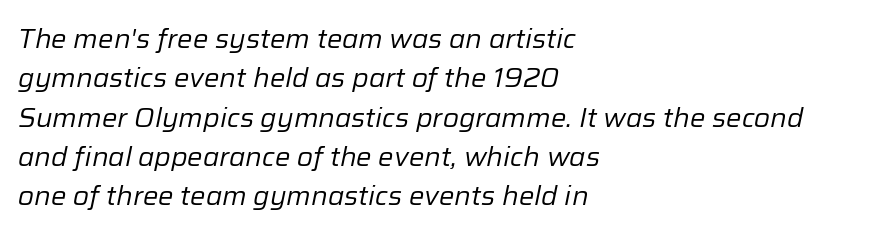
The image shows 26 px text type, italic (leaning right); set left-aligned, normal line spacing (1.51x), normal letter spacing, not underlined.
